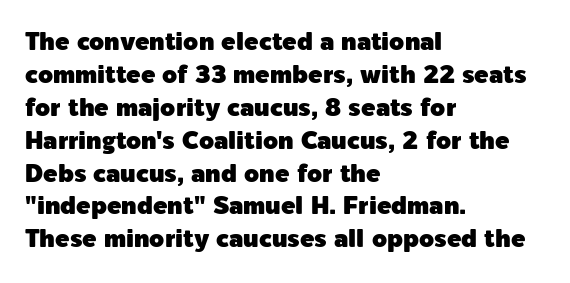
The type sits square on the baseline with zero lean. Students, observe: this is what conventionally led text looks like. Notice how the passage keeps a crisp vertical edge on the left only. Lines of text with bare space underneath.
